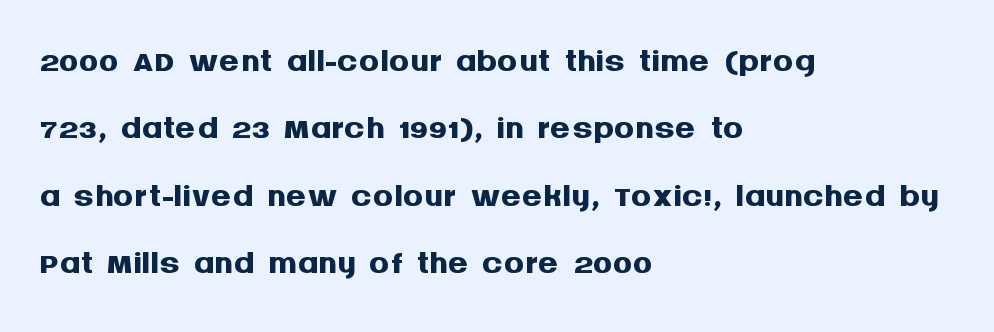
The image shows 51 px semibold sans-serif type, upright; set left-aligned, normal line spacing (1.32x), normal letter spacing, not underlined; medium stroke contrast and a large x-height.
